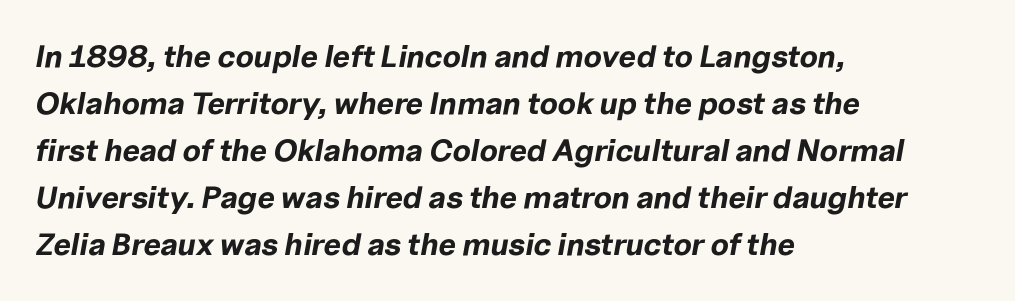
Short note: letters normally spaced. This sample is left-justified, so line endings fall wherever the words run out. Caption: bold face, heavy strokes. In terms of leading, this rendering sits right in the middle. Any mark beneath the type? The region is blank. Note the varied advance widths — an 'i' is clearly narrower than an 'm'.
